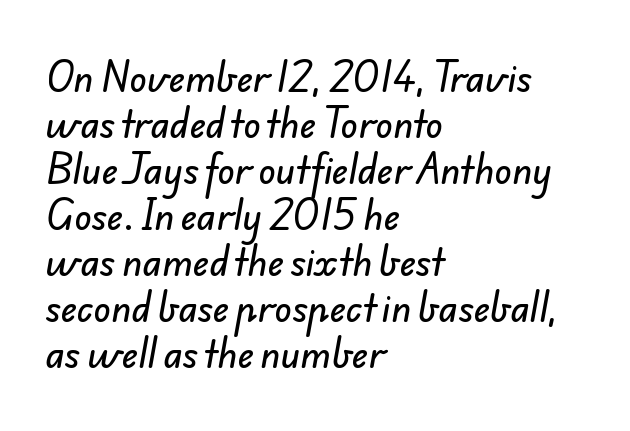
The image shows 36 px sans-serif type; set left-aligned, normal line spacing (1.28x), normal letter spacing, not underlined; low stroke contrast and a small x-height.
